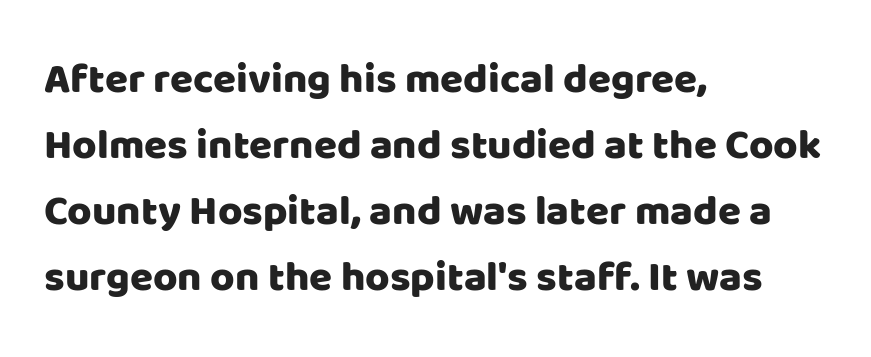
The lettering stays uniformly vertical, giving the passage a roman look. Bare-footed words on every line. The passage is arranged the way most books set body copy — flush left. Nobody touched the tracking dial on this one. Proportional: the letters do not fall into vertical columns. Is this a sans? Yes — the strokes have no serifs.
